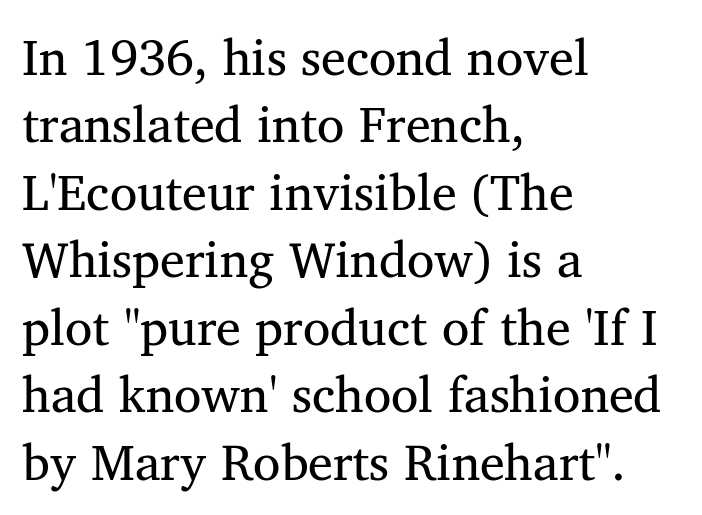
The image shows 50 px regular-weight serif type, upright; set left-aligned, normal line spacing (1.35x), normal letter spacing, not underlined; medium stroke contrast and a medium x-height.
